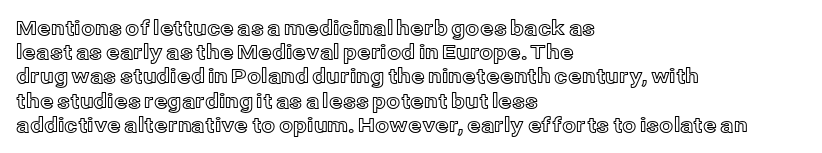
{"italic": "no", "underline": "no", "align": "left", "line_spacing_ratio": 1.21, "letter_spacing": "normal", "letter_spacing_em": 0.0, "glyph_px": 20}
